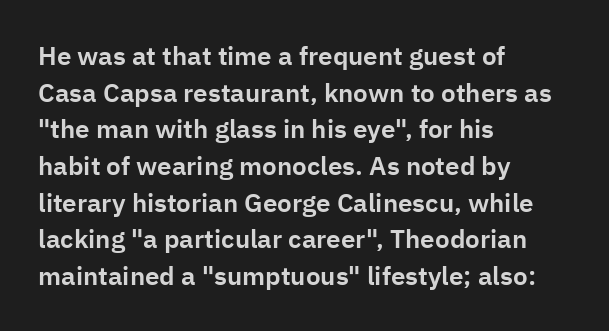
The image shows 26 px text type, upright; set left-aligned, normal line spacing (1.41x), normal letter spacing, not underlined.
